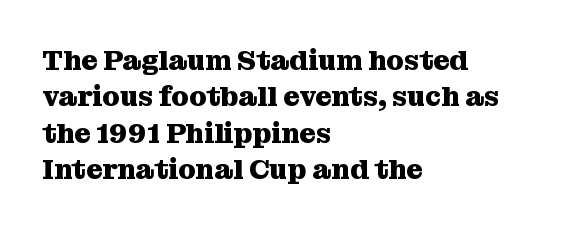
{"serif": "yes", "italic": "no", "bold": "yes", "weight": "heavy", "width": "normal", "stroke_contrast": "medium", "x_height": "medium", "monospaced": "no", "underline": "no", "align": "left", "line_spacing": "normal", "line_spacing_ratio": 1.3, "letter_spacing": "normal", "letter_spacing_em": 0.0, "glyph_px": 28}
